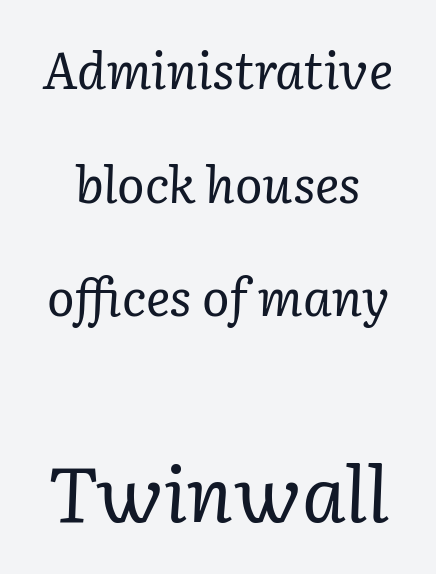
The strokes are not fattened; the text isn't bold. Tracking here is standard; glyphs follow each other at the usual distance. The following chunk of copy outweighs the initial chunk in type size. A serif font was chosen for this passage.
